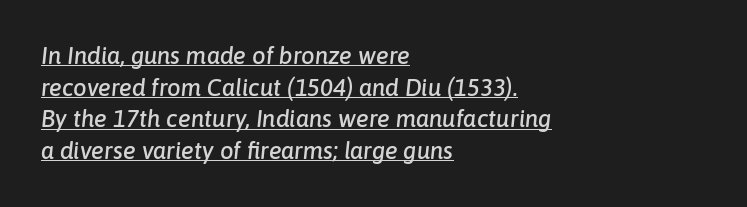
The image shows 24 px text type, italic (leaning right); set left-aligned, normal line spacing (1.32x), normal letter spacing, underlined.
